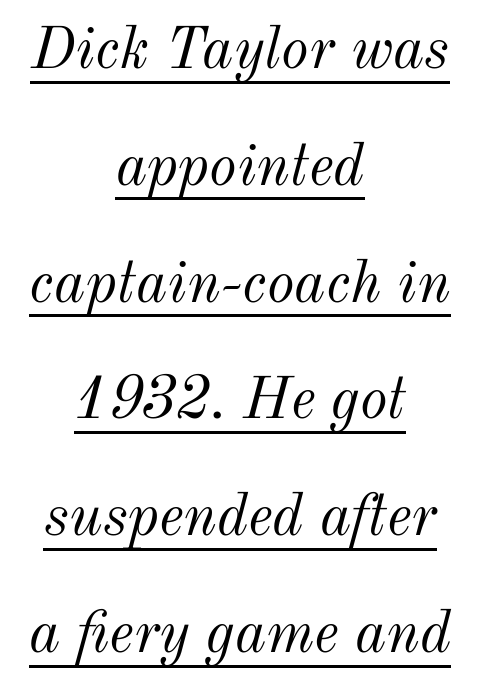
Q: Is the text bold? A: No.
Q: Is the text italic (slanted)? A: Yes, it leans right by about 12 degrees.
Q: Is the text underlined? A: Yes.
Q: How is the paragraph aligned? A: Centered.
Q: Is the spacing between letters normal or unusually wide? A: Normal.
Q: Is the spacing between lines tight, normal or loose? A: Loose.
Q: Width (condensed, normal, or wide)? A: Normal.
Q: Stroke contrast? A: Medium.
Q: x-height? A: Small.
Q: Monospaced? A: No.
